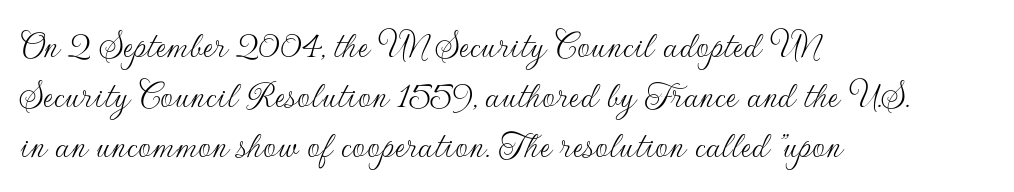
Looks like regular typesetting: each glyph gets only the width it needs. In terms of letterform style, serifs are entirely absent. Inter-character spacing is left at the font's built-in metrics. Any mark beneath the type? The region is blank. The paragraph shown leans on its left margin.
